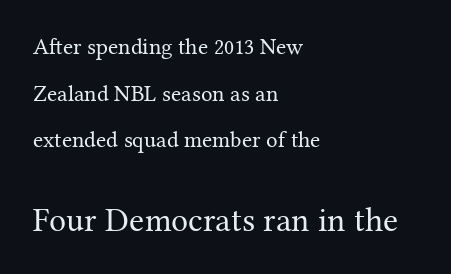
The image shows 34 px regular-weight serif type, upright; set left-aligned, loose line spacing (2.03x), normal letter spacing, not underlined; the second (bottom) block is 1.48x larger; medium stroke contrast and a medium x-height.
